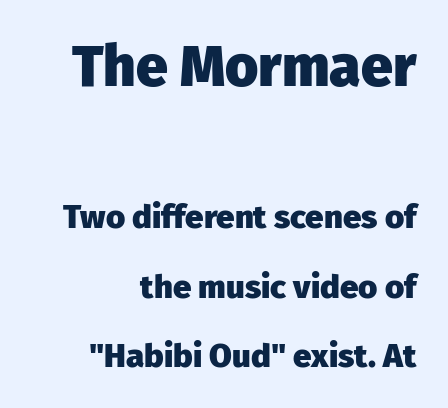
Q: Is the text bold? A: Yes.
Q: Is the text italic (slanted)? A: No, it is upright.
Q: Is the typeface a serif or a sans-serif typeface? A: Sans-serif.
Q: Is the text underlined? A: No.
Q: Is the spacing between letters normal or unusually wide? A: Normal.
Q: Is the spacing between lines tight, normal or loose? A: Loose.
Q: Which block of text is set in a larger size, the first (top) or the second (bottom)? A: The first (top) one.
Q: Width (condensed, normal, or wide)? A: Normal.
Q: Stroke contrast? A: Low.
Q: x-height? A: Medium.
Q: Monospaced? A: No.
